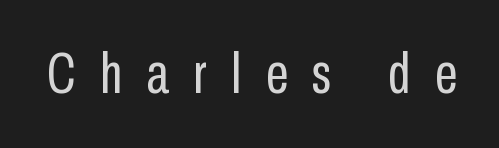
Q: Is the text bold? A: No.
Q: Is the text italic (slanted)? A: No, it is upright.
Q: Is the typeface a serif or a sans-serif typeface? A: Sans-serif.
Q: Is the text underlined? A: No.
Q: Is the spacing between letters normal or unusually wide? A: Unusually wide.
Q: Width (condensed, normal, or wide)? A: Condensed.
Q: Stroke contrast? A: Low.
Q: x-height? A: Medium.
Q: Monospaced? A: No.
